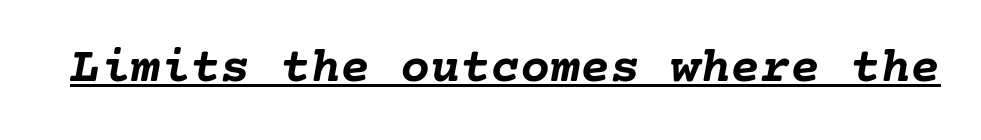
The image shows 50 px semibold type, italic (leaning right); set normal letter spacing, underlined; low stroke contrast and a medium x-height.
